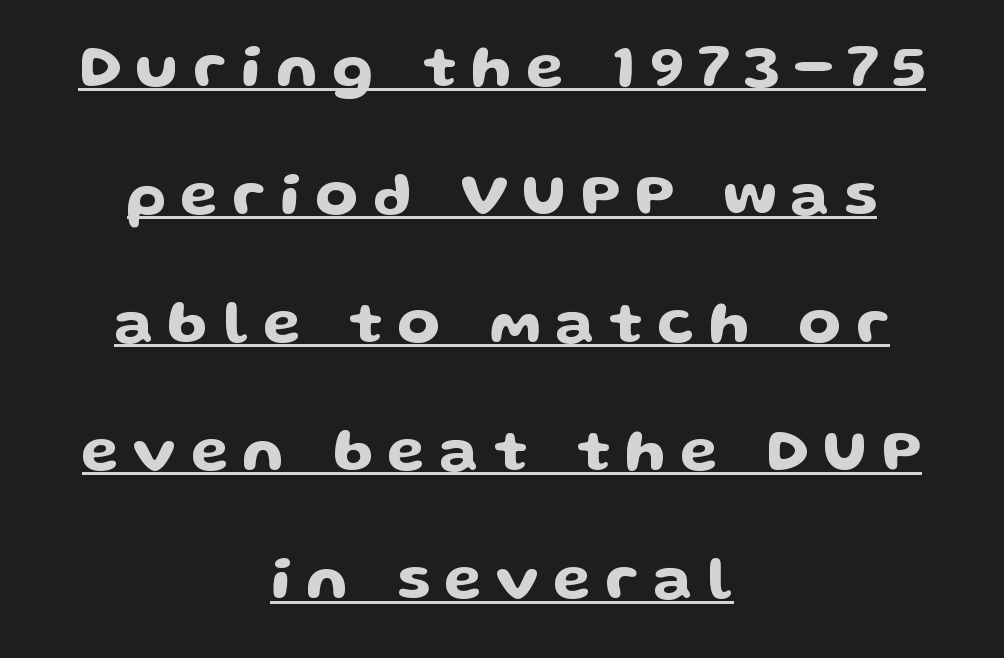
{"serif": "no", "italic": "no", "width": "wide", "stroke_contrast": "low", "x_height": "medium", "monospaced": "no", "underline": "yes", "align": "center", "line_spacing": "loose", "line_spacing_ratio": 2.1, "letter_spacing": "wide", "letter_spacing_em": 0.24, "glyph_px": 61}
